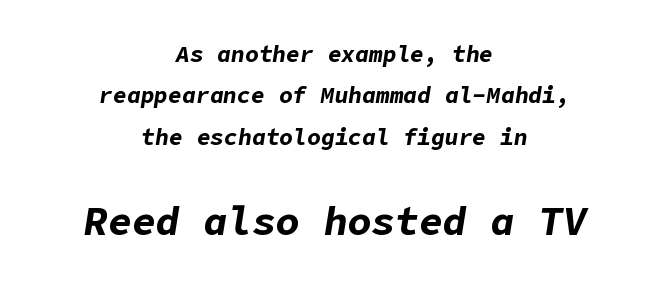
Q: Is the text bold? A: Yes.
Q: Is the text italic (slanted)? A: Yes, it leans right by about 9 degrees.
Q: Is the text underlined? A: No.
Q: How is the paragraph aligned? A: Centered.
Q: Is the spacing between letters normal or unusually wide? A: Normal.
Q: Which block of text is set in a larger size, the first (top) or the second (bottom)? A: The second (bottom) one.
Q: Width (condensed, normal, or wide)? A: Normal.
Q: Stroke contrast? A: Low.
Q: x-height? A: Medium.
